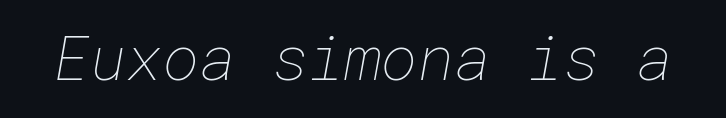
{"bold": "no", "weight": "thin", "width": "normal", "stroke_contrast": "low", "x_height": "medium", "underline": "no", "letter_spacing": "normal", "letter_spacing_em": 0.0, "glyph_px": 62}
